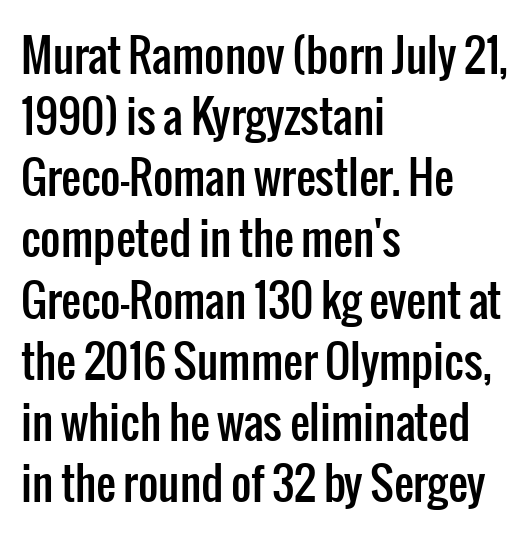
{"serif": "no", "italic": "no", "width": "condensed", "stroke_contrast": "low", "x_height": "medium", "monospaced": "no", "underline": "no", "align": "left", "line_spacing": "normal", "line_spacing_ratio": 1.39, "letter_spacing": "normal", "letter_spacing_em": 0.0, "glyph_px": 44}
